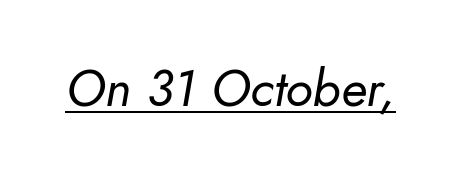
The axis of the letterforms is tilted away from vertical. A baseline rule has been typeset under these characters. The characters are drawn with everyday or finer stroke widths. Does extra space separate the letters? No, they use regular spacing.
